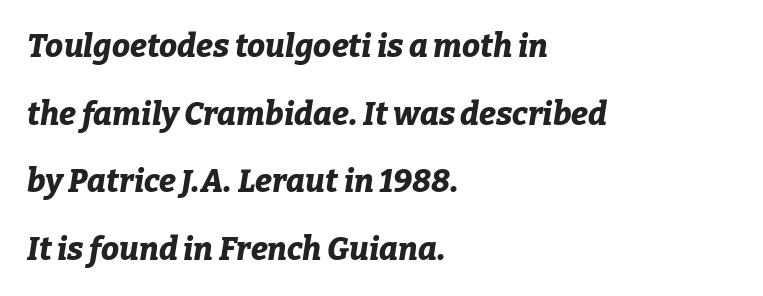
{"italic": "yes", "lean": "right", "slant_degrees": 9, "bold": "yes", "weight": "bold", "width": "normal", "stroke_contrast": "low", "x_height": "medium", "monospaced": "no", "underline": "no", "align": "left", "line_spacing": "loose", "line_spacing_ratio": 2.11, "letter_spacing": "normal", "letter_spacing_em": 0.0, "glyph_px": 32}
